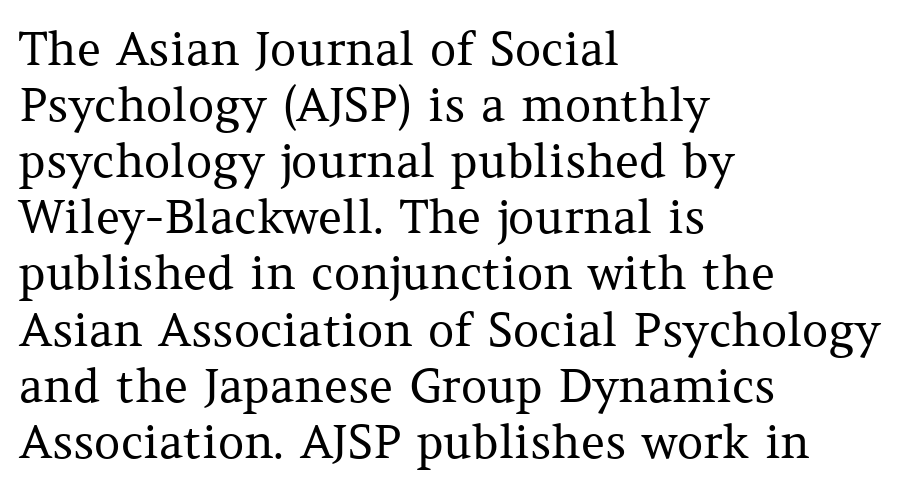
{"serif": "yes", "italic": "no", "bold": "no", "weight": "regular", "width": "normal", "stroke_contrast": "medium", "x_height": "medium", "monospaced": "no", "underline": "no", "align": "left", "line_spacing_ratio": 1.22, "letter_spacing": "normal", "letter_spacing_em": 0.0, "glyph_px": 46}
